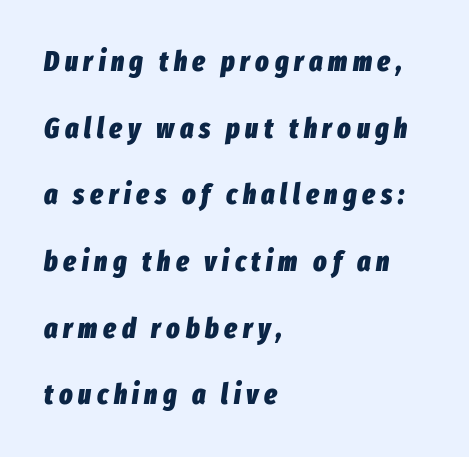
Q: Is the text bold? A: Yes.
Q: Is the text italic (slanted)? A: Yes, it leans right by about 8 degrees.
Q: Is the text underlined? A: No.
Q: How is the paragraph aligned? A: Left-aligned.
Q: Is the spacing between letters normal or unusually wide? A: Unusually wide.
Q: Is the spacing between lines tight, normal or loose? A: Loose.
Q: Width (condensed, normal, or wide)? A: Condensed.
Q: Stroke contrast? A: Low.
Q: x-height? A: Medium.
Q: Monospaced? A: No.
